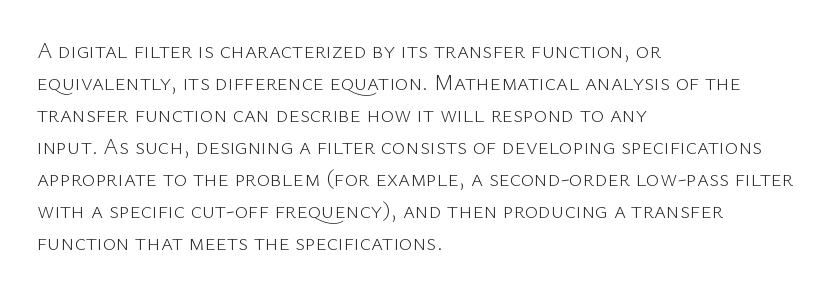
Caption: standard tracking, unaltered. Does the leading feel generous? No, just average. The lines are quadded left. Check the space under the baseline: it is left empty.
